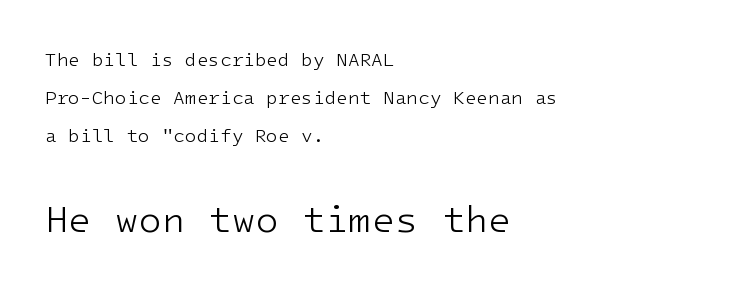
The face used here is a sans, in the tradition of grotesques and geometrics. The block of text is sparse from top to bottom, with ample space between rows. The horizontal fit of the characters is conventional and even. When letters stand straight like this, we call the style roman or upright. The characters are drawn with everyday or finer stroke widths. Check under the words: just untouched page.
